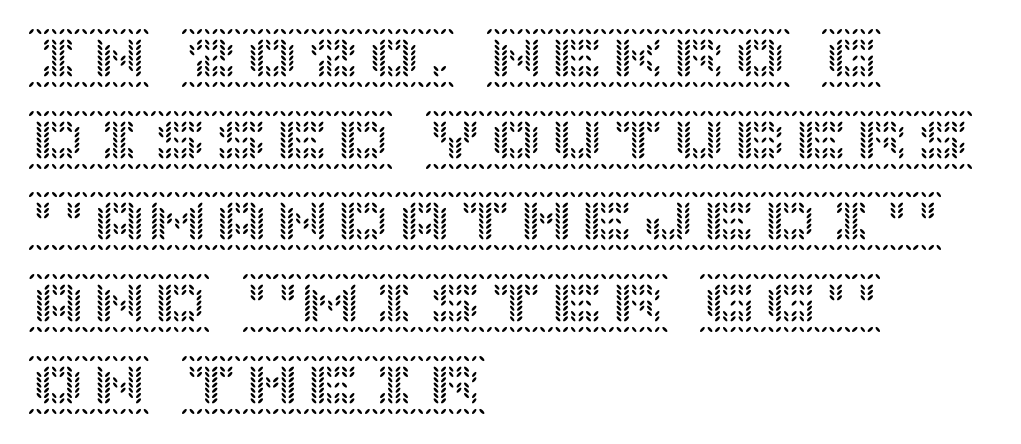
Q: Is the text italic (slanted)? A: No, it is upright.
Q: Is the text underlined? A: No.
Q: How is the paragraph aligned? A: Left-aligned.
Q: Is the spacing between letters normal or unusually wide? A: Normal.
Q: Is the spacing between lines tight, normal or loose? A: Normal.
Q: Width (condensed, normal, or wide)? A: Normal.
Q: x-height? A: Large.
